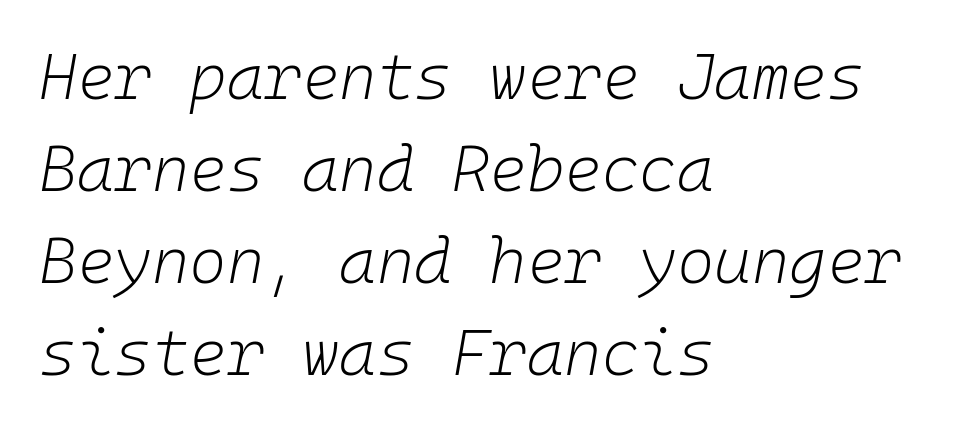
{"italic": "yes", "lean": "right", "slant_degrees": 10, "bold": "no", "weight": "light", "width": "normal", "stroke_contrast": "low", "x_height": "medium", "monospaced": "yes", "underline": "no", "align": "left", "line_spacing": "normal", "line_spacing_ratio": 1.44, "letter_spacing": "normal", "letter_spacing_em": 0.0, "glyph_px": 64}
